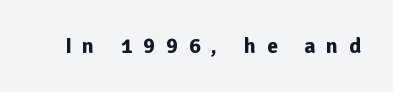
The image shows 22 px bold type, upright; set unusually wide letter spacing (+0.49 em), not underlined.
